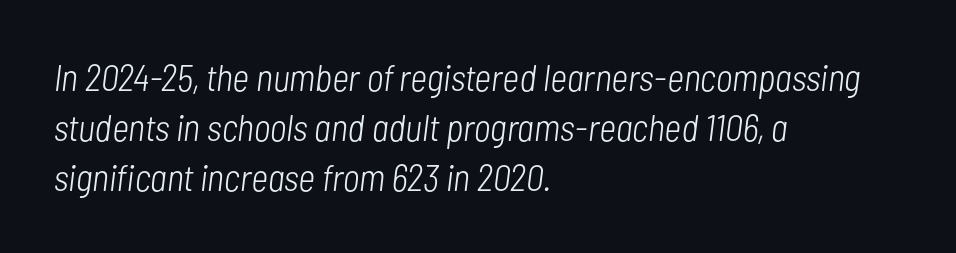
{"italic": "yes", "lean": "right", "slant_degrees": 7, "bold": "no", "weight": "light", "width": "condensed", "stroke_contrast": "low", "x_height": "medium", "monospaced": "no", "underline": "no", "align": "left", "line_spacing": "normal", "line_spacing_ratio": 1.35, "letter_spacing": "normal", "letter_spacing_em": 0.0, "glyph_px": 37}
